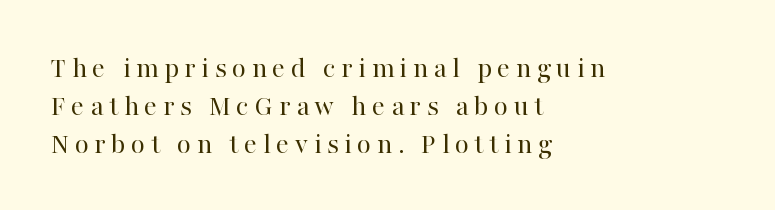
{"serif": "yes", "italic": "no", "bold": "no", "weight": "regular", "width": "normal", "stroke_contrast": "high", "x_height": "medium", "monospaced": "no", "underline": "no", "align": "left", "line_spacing": "normal", "line_spacing_ratio": 1.31, "glyph_px": 29}
